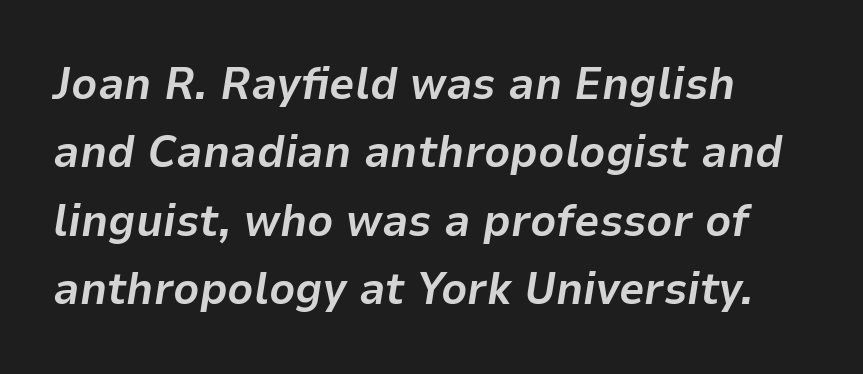
The image shows 45 px bold type, italic (leaning right); set normal line spacing (1.52x), normal letter spacing, not underlined; low stroke contrast and a medium x-height.
